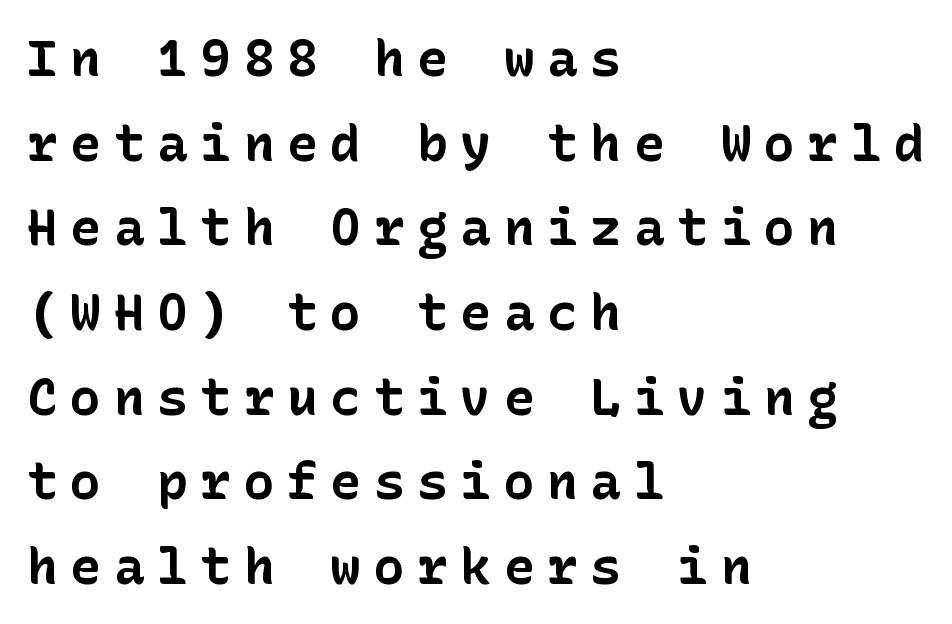
Q: Is the text bold? A: Yes.
Q: Is the text italic (slanted)? A: No, it is upright.
Q: Is the typeface a serif or a sans-serif typeface? A: Sans-serif.
Q: Is the text underlined? A: No.
Q: How is the paragraph aligned? A: Left-aligned.
Q: Is the spacing between letters normal or unusually wide? A: Unusually wide.
Q: Is the spacing between lines tight, normal or loose? A: Normal.
Q: Width (condensed, normal, or wide)? A: Normal.
Q: Stroke contrast? A: Low.
Q: x-height? A: Medium.
